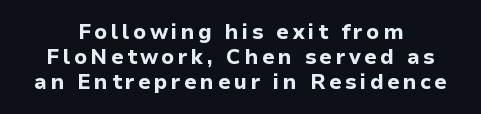
The image shows 21 px bold type, upright; set centered, line spacing 1.19x, not underlined.
